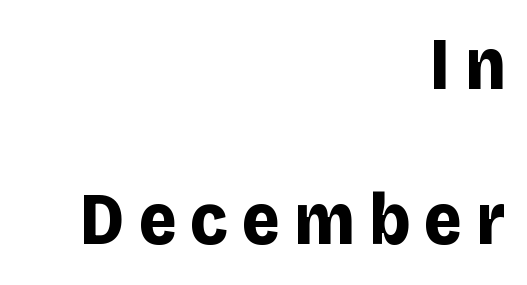
Q: Is the text bold? A: Yes.
Q: Is the text italic (slanted)? A: No, it is upright.
Q: Is the typeface a serif or a sans-serif typeface? A: Sans-serif.
Q: Is the text underlined? A: No.
Q: How is the paragraph aligned? A: Right-aligned.
Q: Is the spacing between lines tight, normal or loose? A: Loose.
Q: Width (condensed, normal, or wide)? A: Normal.
Q: Stroke contrast? A: Low.
Q: x-height? A: Large.
Q: Monospaced? A: No.
